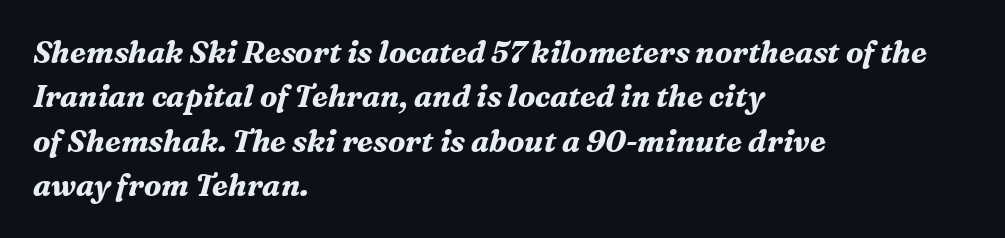
Q: Is the text bold? A: Yes.
Q: Is the text italic (slanted)? A: Yes, it leans right by about 16 degrees.
Q: Is the typeface a serif or a sans-serif typeface? A: Serif.
Q: Is the text underlined? A: No.
Q: How is the paragraph aligned? A: Left-aligned.
Q: Is the spacing between letters normal or unusually wide? A: Normal.
Q: Is the spacing between lines tight, normal or loose? A: Normal.
Q: Width (condensed, normal, or wide)? A: Normal.
Q: Stroke contrast? A: Medium.
Q: x-height? A: Medium.
Q: Monospaced? A: No.
